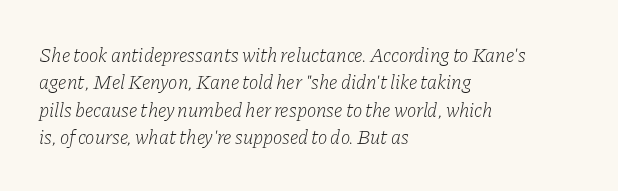
The image shows 20 px text type, italic (leaning right); set left-aligned, normal line spacing (1.37x), normal letter spacing, not underlined.
